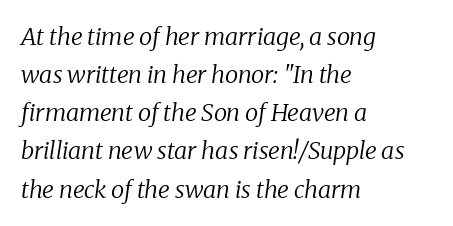
{"italic": "yes", "lean": "right", "slant_degrees": 8, "bold": "no", "underline": "no", "align": "left", "line_spacing": "normal", "line_spacing_ratio": 1.59, "letter_spacing": "normal", "letter_spacing_em": 0.0, "glyph_px": 24}
